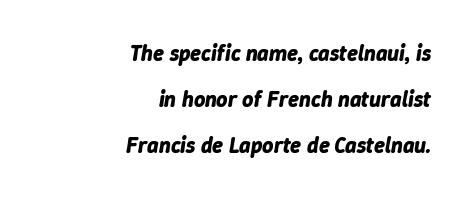
These lines were composed using italics. Interline gaps are noticeably wide in this sample. Compared with an ordinary text face, these strokes are far heavier — a full bold. Each row of text sits above clean, open space. Observe the ordinary spacing: letters are neighbours, not strangers.
